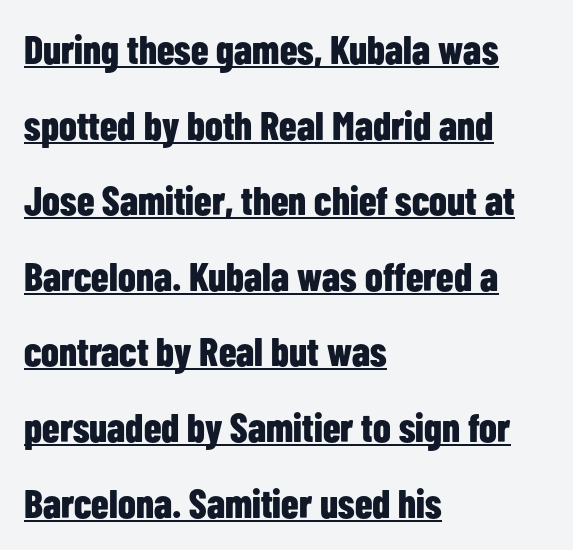
The image shows 40 px bold, condensed sans-serif type, upright; set left-aligned, line spacing 1.89x, normal letter spacing, underlined; low stroke contrast and a medium x-height.
